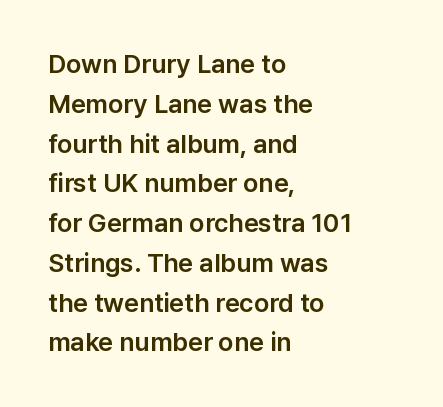
{"italic": "no", "underline": "no", "align": "left", "line_spacing": "normal", "line_spacing_ratio": 1.53, "letter_spacing": "normal", "letter_spacing_em": 0.0, "glyph_px": 26}
